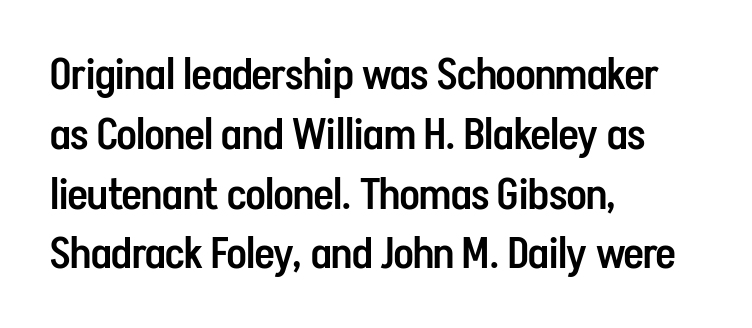
Q: Is the text bold? A: Semi-bold.
Q: Is the text italic (slanted)? A: No, it is upright.
Q: Is the typeface a serif or a sans-serif typeface? A: Sans-serif.
Q: Is the text underlined? A: No.
Q: How is the paragraph aligned? A: Left-aligned.
Q: Is the spacing between letters normal or unusually wide? A: Normal.
Q: Is the spacing between lines tight, normal or loose? A: Normal.
Q: Width (condensed, normal, or wide)? A: Condensed.
Q: Stroke contrast? A: Low.
Q: x-height? A: Medium.
Q: Monospaced? A: No.
